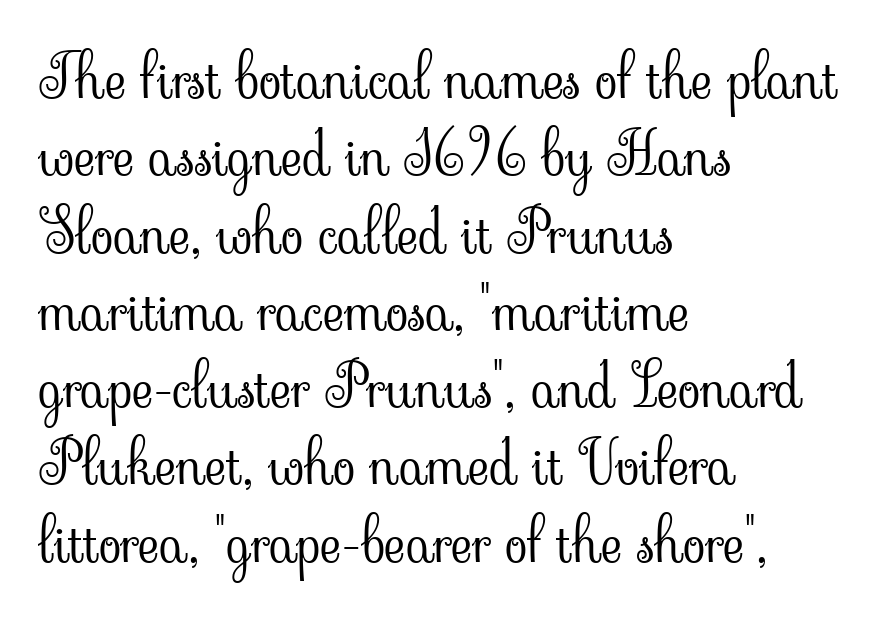
The image shows 59 px light serif type, upright; set left-aligned, normal line spacing (1.31x), normal letter spacing, not underlined; low stroke contrast and a small x-height.
